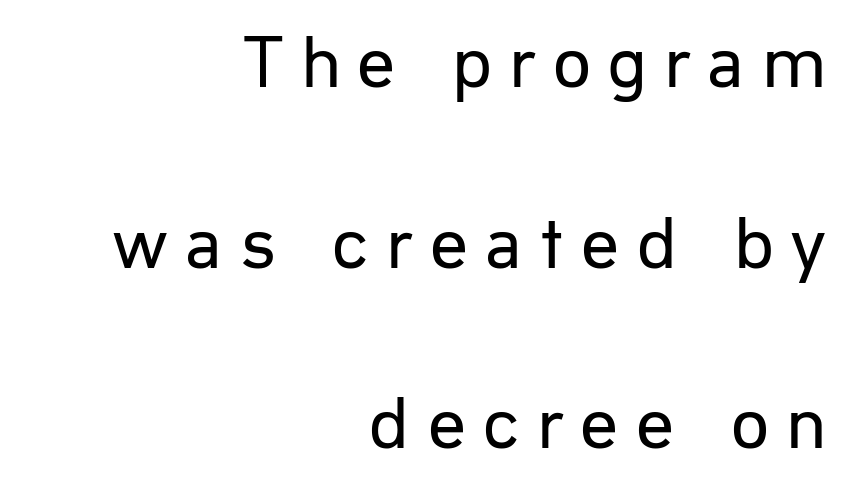
Weight class: somewhere from thin through regular. No word sits above an underline. The tracking reads as deliberately expanded to a designer's eye. Examine the stroke ends and you'll find no serifs. The vertical gap from one line to the next is large. In CSS terms this would be text-align: right.
